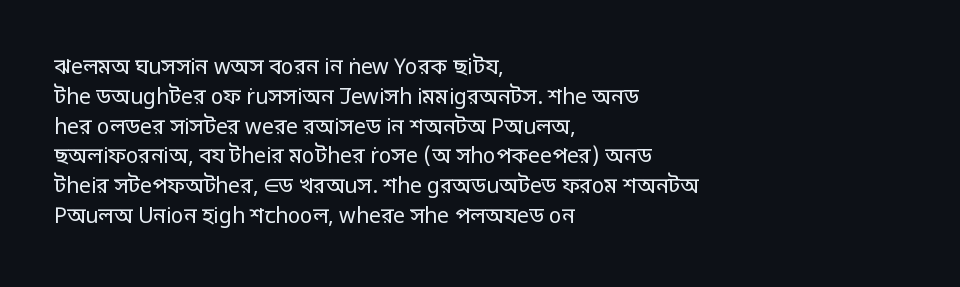
{"italic": "no", "bold": "no", "underline": "no", "align": "left", "line_spacing": "normal", "line_spacing_ratio": 1.42, "letter_spacing": "normal", "letter_spacing_em": 0.0, "glyph_px": 21}
